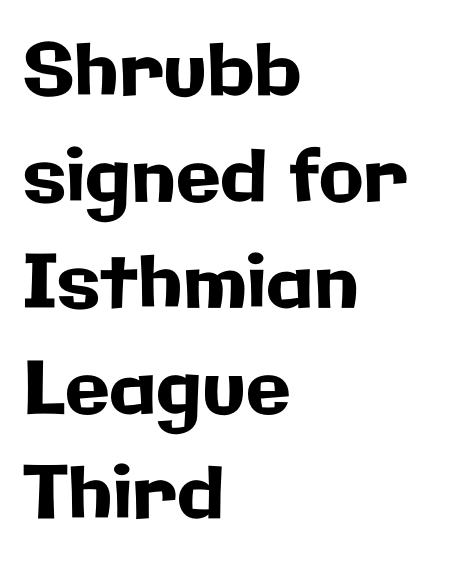
Q: Is the text italic (slanted)? A: No, it is upright.
Q: Is the typeface a serif or a sans-serif typeface? A: Sans-serif.
Q: Is the text underlined? A: No.
Q: How is the paragraph aligned? A: Left-aligned.
Q: Is the spacing between letters normal or unusually wide? A: Normal.
Q: Is the spacing between lines tight, normal or loose? A: Normal.
Q: Width (condensed, normal, or wide)? A: Normal.
Q: Stroke contrast? A: Low.
Q: x-height? A: Medium.
Q: Monospaced? A: No.
